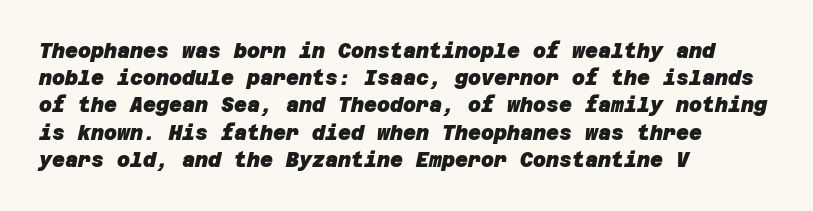
{"bold": "yes", "underline": "no", "align": "left", "line_spacing": "normal", "line_spacing_ratio": 1.36, "letter_spacing": "normal", "letter_spacing_em": 0.0, "glyph_px": 20}
